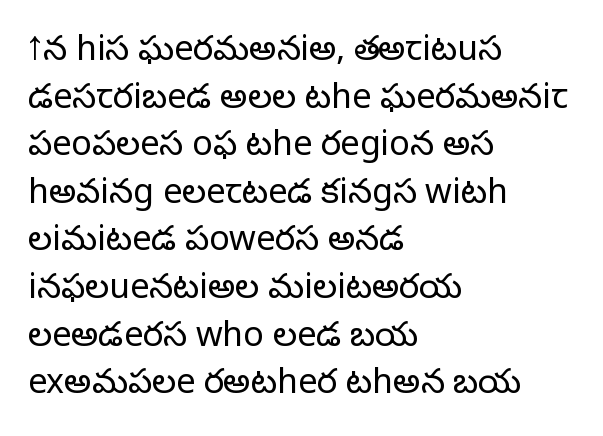
{"serif": "no", "italic": "no", "bold": "no", "weight": "light", "width": "normal", "stroke_contrast": "low", "x_height": "medium", "monospaced": "no", "underline": "no", "align": "left", "line_spacing": "normal", "line_spacing_ratio": 1.4, "letter_spacing": "normal", "letter_spacing_em": 0.0, "glyph_px": 34}
